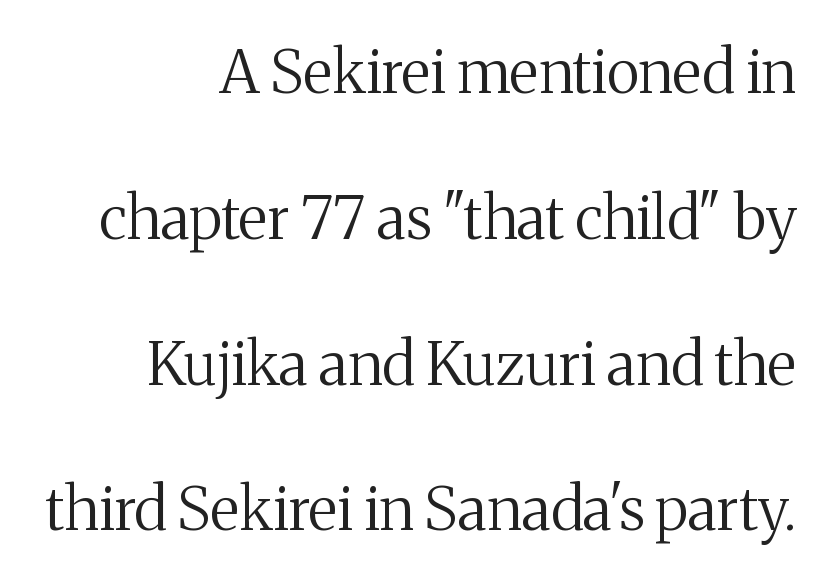
Letter spacing: default. Small tapered or slab feet sit at the stroke ends, so this counts as serif. The characters are drawn with everyday or finer stroke widths. The passage shown is not underscored anywhere.
